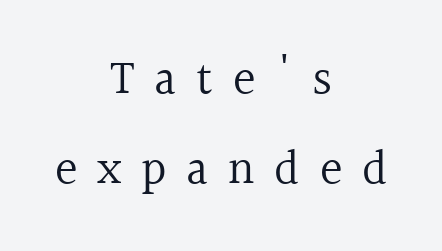
Q: Is the text bold? A: No.
Q: Is the text italic (slanted)? A: No, it is upright.
Q: Is the typeface a serif or a sans-serif typeface? A: Serif.
Q: Is the text underlined? A: No.
Q: How is the paragraph aligned? A: Centered.
Q: Is the spacing between letters normal or unusually wide? A: Unusually wide.
Q: Width (condensed, normal, or wide)? A: Normal.
Q: x-height? A: Medium.
Q: Monospaced? A: No.
